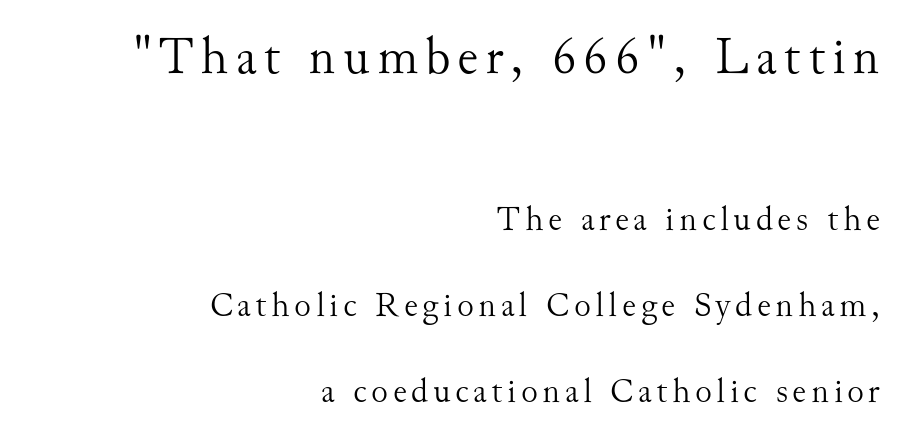
Nope, not italic — everything's standing straight. Is this a fixed-width face? No — the glyphs have proportional, varying widths. Counters stay open thanks to moderate or lighter strokes. Type size steps down from the first block to the second.
